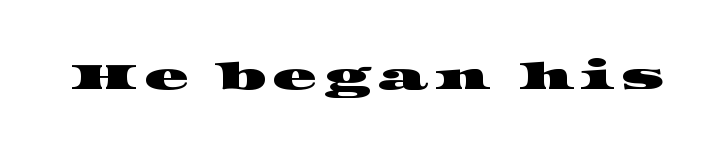
{"serif": "yes", "width": "wide", "stroke_contrast": "high", "x_height": "large", "monospaced": "no", "underline": "no", "glyph_px": 37}
